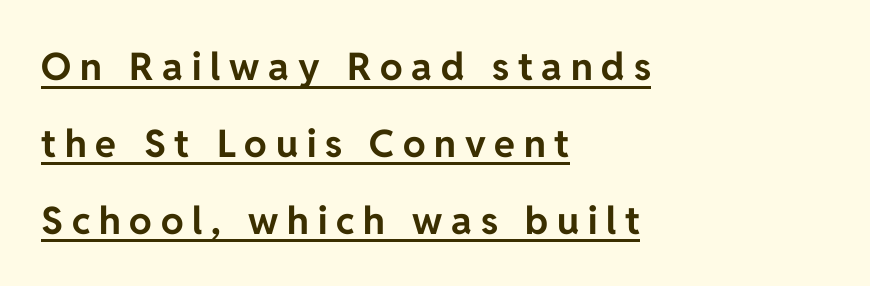
Q: Is the text bold? A: Yes.
Q: Is the text italic (slanted)? A: No, it is upright.
Q: Is the typeface a serif or a sans-serif typeface? A: Sans-serif.
Q: Is the text underlined? A: Yes.
Q: How is the paragraph aligned? A: Left-aligned.
Q: Is the spacing between letters normal or unusually wide? A: Unusually wide.
Q: Is the spacing between lines tight, normal or loose? A: Loose.
Q: Width (condensed, normal, or wide)? A: Normal.
Q: Stroke contrast? A: Low.
Q: x-height? A: Medium.
Q: Monospaced? A: No.
